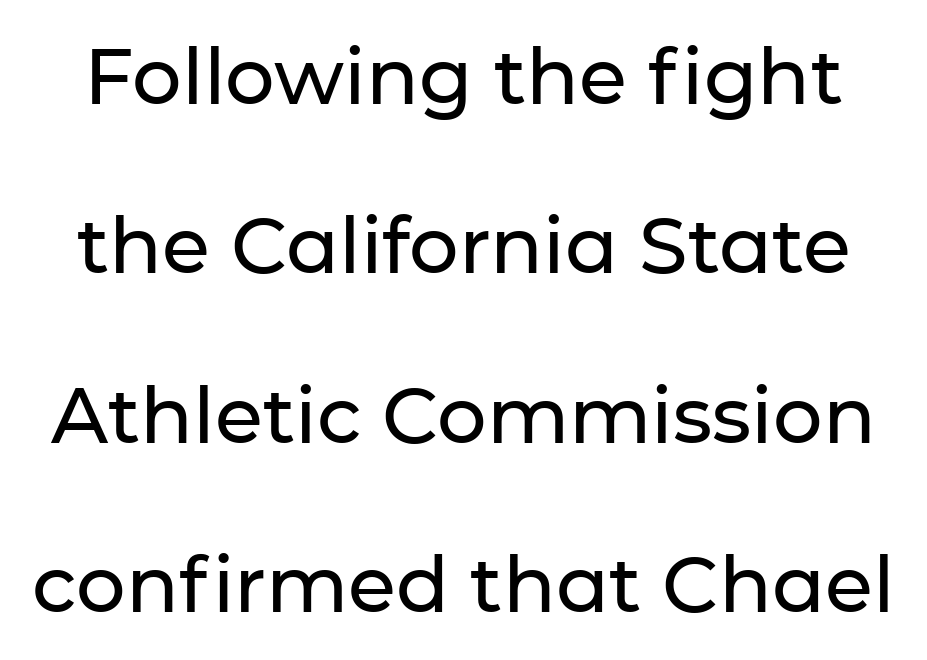
{"serif": "no", "italic": "no", "width": "normal", "stroke_contrast": "low", "x_height": "medium", "monospaced": "no", "underline": "no", "line_spacing": "loose", "line_spacing_ratio": 2.17, "letter_spacing": "normal", "letter_spacing_em": 0.0, "glyph_px": 78}
